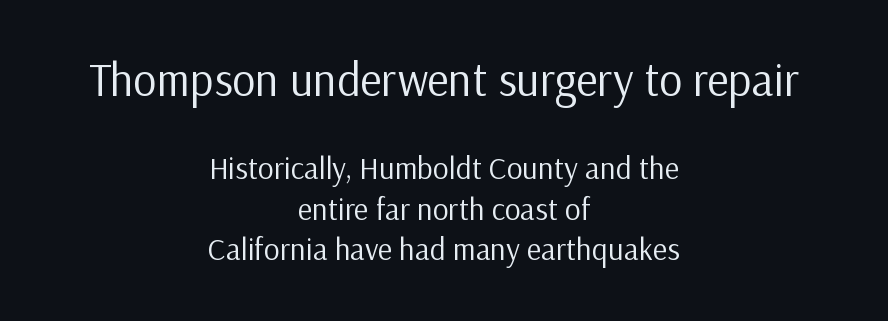
The image shows 46 px regular-weight sans-serif type, upright; set centered, normal line spacing (1.31x), normal letter spacing, not underlined; the first (top) block is 1.48x larger; low stroke contrast and a medium x-height.
